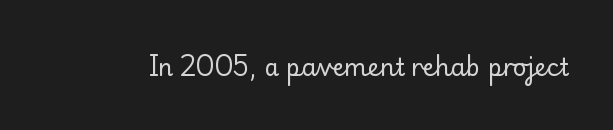
{"italic": "no", "bold": "no", "underline": "no", "letter_spacing": "normal", "letter_spacing_em": 0.0, "glyph_px": 24}
